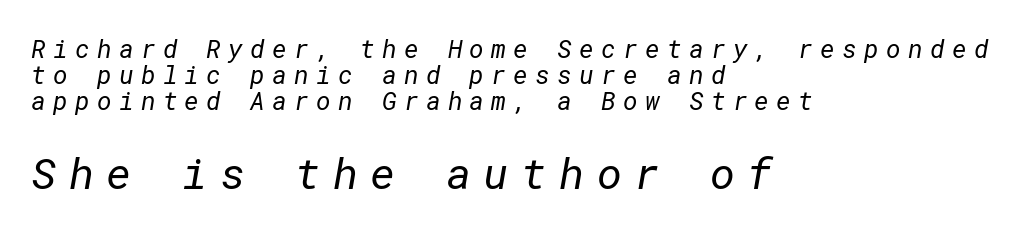
A student would notice the bottom passage is typeset larger than what precedes it. Is the block centered? No — it sits flush against the left margin. Ink coverage per letter is moderate at most. You could barely slide anything between these rows. Short note: letters widely spaced.
